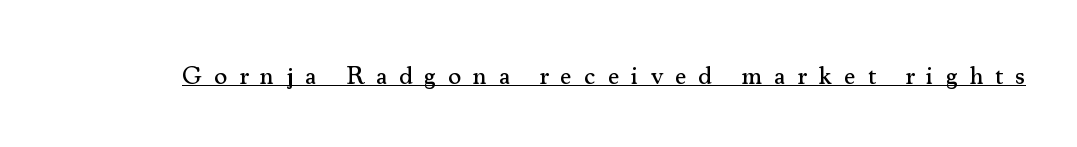
{"italic": "no", "underline": "yes", "letter_spacing": "wide", "letter_spacing_em": 0.48, "glyph_px": 25}
